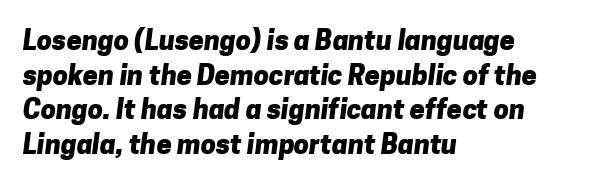
{"bold": "yes", "underline": "no", "align": "left", "line_spacing": "normal", "line_spacing_ratio": 1.28, "letter_spacing": "normal", "letter_spacing_em": 0.0, "glyph_px": 27}
